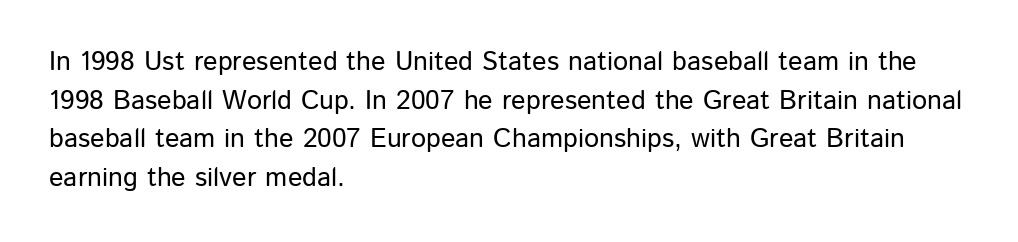
The image shows 27 px text type, upright; set left-aligned, normal line spacing (1.43x), normal letter spacing, not underlined.
